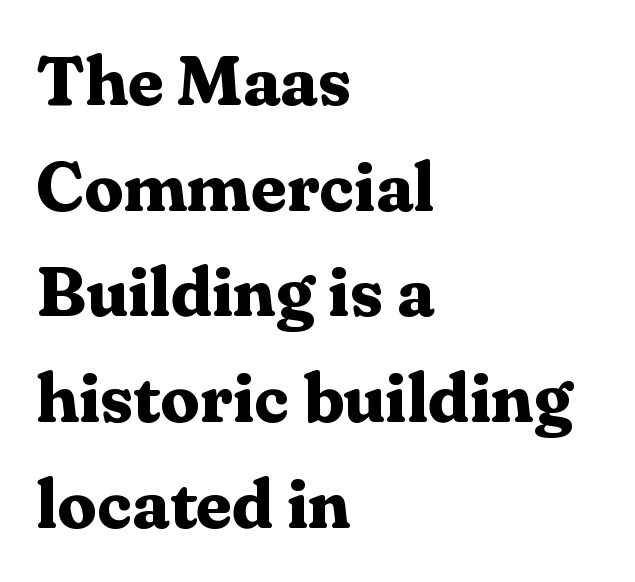
The passage shown stacks its lines at a standard gap. Letter spacing: default. Line beginnings align vertically; line endings do not. Plenty of ink on the page — the face is bold. These lines are rendered in a variable-pitch font. The specimen reads as upright at a glance.
